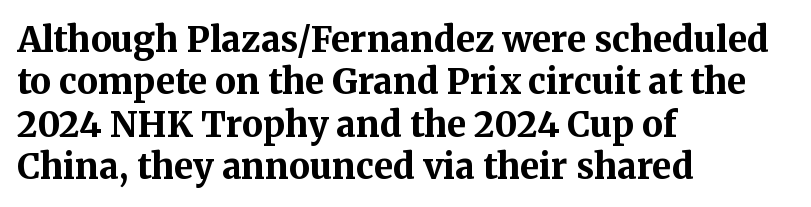
Note: serifs present on the glyphs. Compared with a centered layout, this one pins lines to the left instead. The passage shown is typed in a proportional face where columns would drift. Caption: standard tracking, unaltered.
